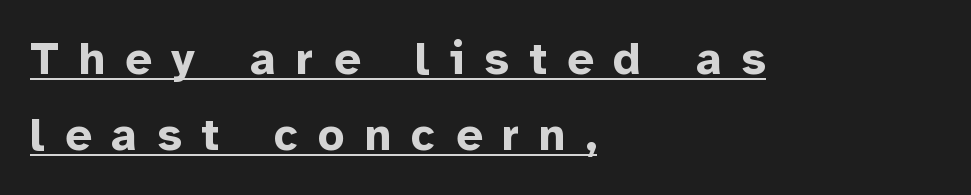
Q: Is the text bold? A: Yes.
Q: Is the text italic (slanted)? A: No, it is upright.
Q: Is the typeface a serif or a sans-serif typeface? A: Sans-serif.
Q: Is the text underlined? A: Yes.
Q: How is the paragraph aligned? A: Left-aligned.
Q: Is the spacing between letters normal or unusually wide? A: Unusually wide.
Q: Is the spacing between lines tight, normal or loose? A: Normal.
Q: Width (condensed, normal, or wide)? A: Normal.
Q: Stroke contrast? A: Low.
Q: x-height? A: Medium.
Q: Monospaced? A: No.
